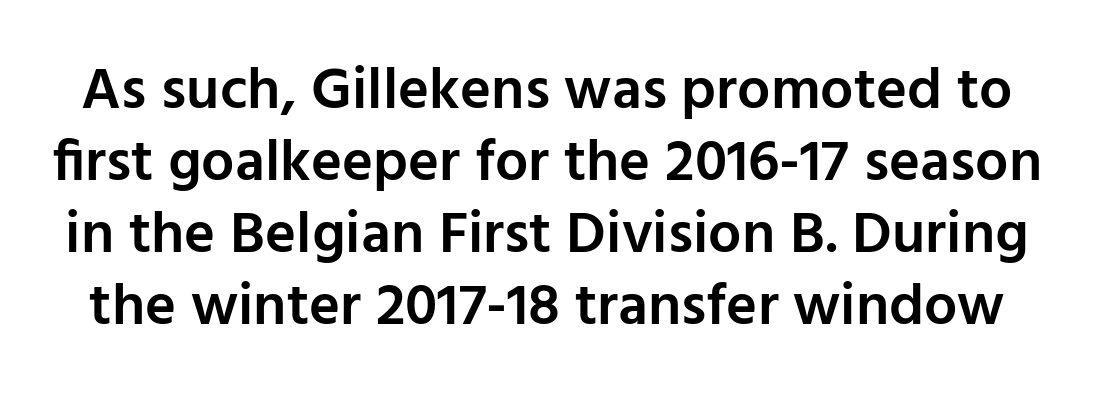
The rendering keeps characters at their native spacing. A bit beefed up — I'd call it semibold rather than bold. Descender tails drop into unmarked territory. This sample uses an upright cut, with every glyph sitting square on the baseline. You could not count columns in this text — the font is proportionally spaced.
